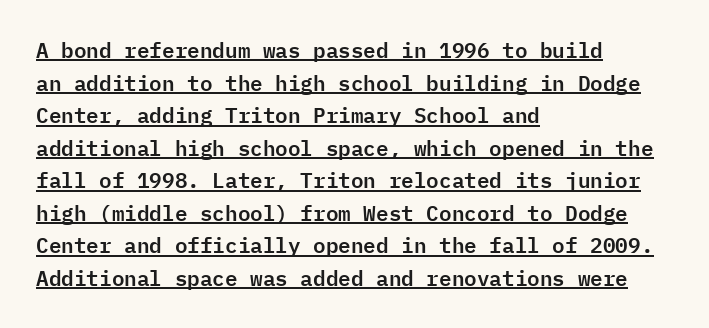
Q: Is the text italic (slanted)? A: No, it is upright.
Q: Is the text underlined? A: Yes.
Q: How is the paragraph aligned? A: Left-aligned.
Q: Is the spacing between letters normal or unusually wide? A: Normal.
Q: Is the spacing between lines tight, normal or loose? A: Normal.
